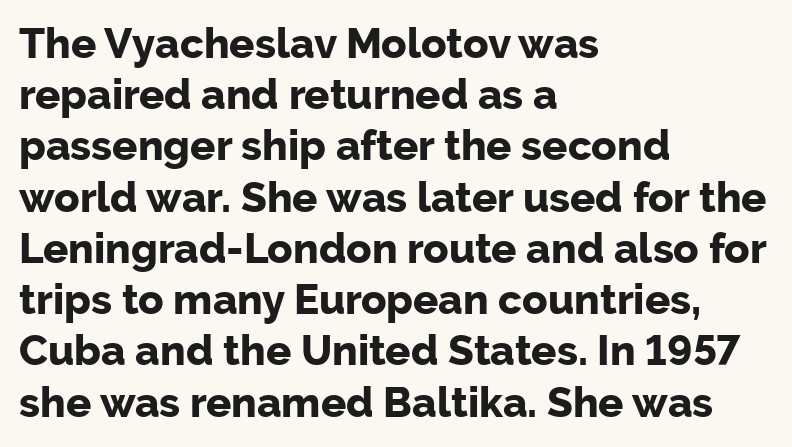
Q: Is the text bold? A: Yes.
Q: Is the text italic (slanted)? A: No, it is upright.
Q: Is the typeface a serif or a sans-serif typeface? A: Sans-serif.
Q: Is the text underlined? A: No.
Q: How is the paragraph aligned? A: Left-aligned.
Q: Is the spacing between letters normal or unusually wide? A: Normal.
Q: Width (condensed, normal, or wide)? A: Normal.
Q: Stroke contrast? A: Low.
Q: x-height? A: Medium.
Q: Monospaced? A: No.
